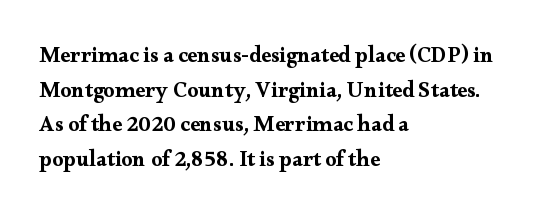
Q: Is the text italic (slanted)? A: No, it is upright.
Q: Is the text underlined? A: No.
Q: How is the paragraph aligned? A: Left-aligned.
Q: Is the spacing between letters normal or unusually wide? A: Normal.
Q: Is the spacing between lines tight, normal or loose? A: Normal.
